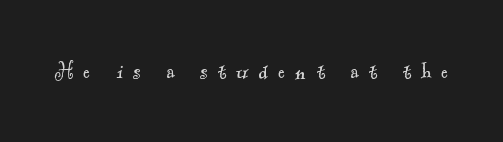
The image shows 26 px text type; set unusually wide letter spacing (+0.4 em), not underlined.
